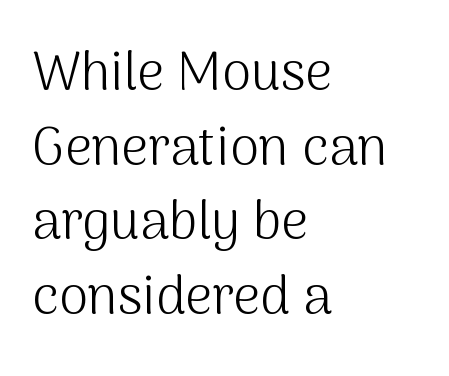
Q: Is the text bold? A: No.
Q: Is the text italic (slanted)? A: No, it is upright.
Q: Is the typeface a serif or a sans-serif typeface? A: Sans-serif.
Q: Is the text underlined? A: No.
Q: How is the paragraph aligned? A: Left-aligned.
Q: Is the spacing between letters normal or unusually wide? A: Normal.
Q: Is the spacing between lines tight, normal or loose? A: Normal.
Q: Width (condensed, normal, or wide)? A: Normal.
Q: Stroke contrast? A: Medium.
Q: x-height? A: Medium.
Q: Monospaced? A: No.
